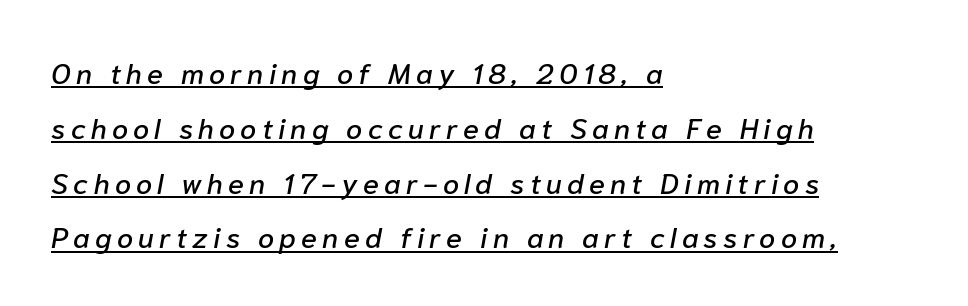
Q: Is the text italic (slanted)? A: Yes, it leans right by about 10 degrees.
Q: Is the text underlined? A: Yes.
Q: How is the paragraph aligned? A: Left-aligned.
Q: Width (condensed, normal, or wide)? A: Normal.
Q: Stroke contrast? A: Low.
Q: x-height? A: Medium.
Q: Monospaced? A: No.
